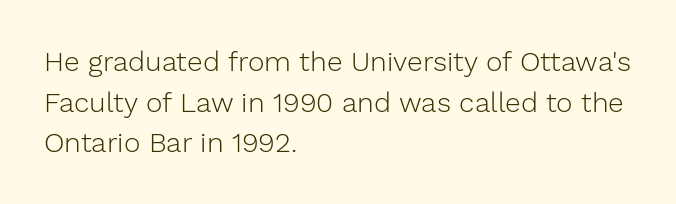
The image shows 28 px light sans-serif type, upright; set left-aligned, normal line spacing (1.45x), normal letter spacing, not underlined; low stroke contrast and a medium x-height.
